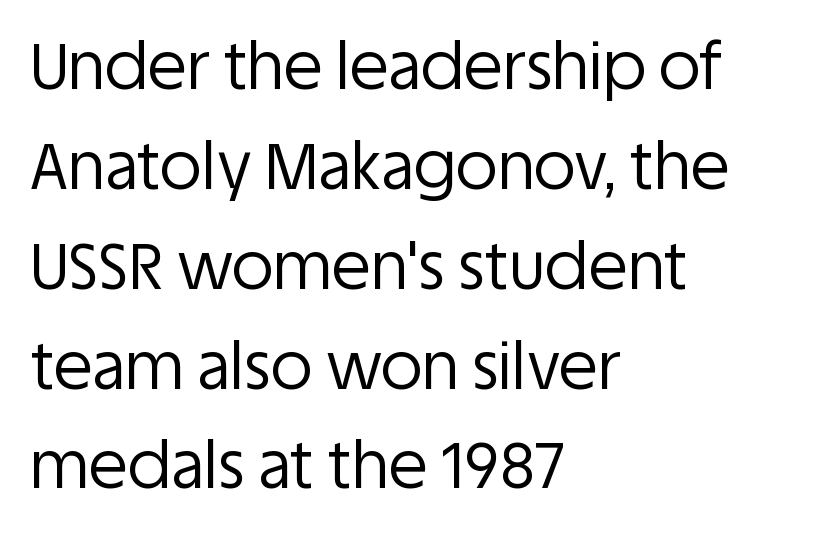
The font is comparable to plain body text, perhaps lighter. Varying glyph widths throughout — classic text-font behaviour. Short and long lines alike share a common starting point at left. Baseline-to-baseline distance is the conventional proportion of letter height.
